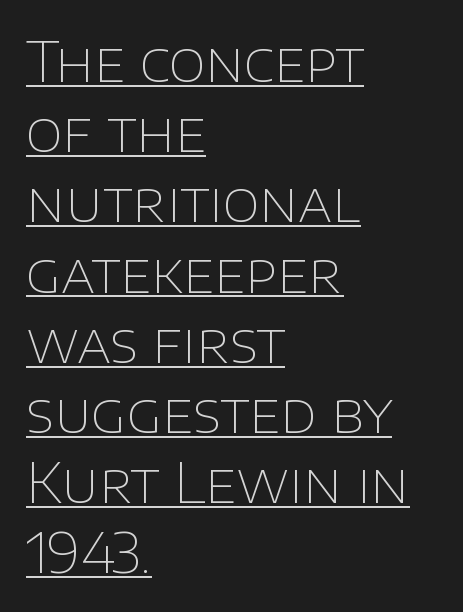
Q: Is the text bold? A: No.
Q: Is the text italic (slanted)? A: No, it is upright.
Q: Is the typeface a serif or a sans-serif typeface? A: Sans-serif.
Q: Is the text underlined? A: Yes.
Q: How is the paragraph aligned? A: Left-aligned.
Q: Is the spacing between letters normal or unusually wide? A: Normal.
Q: Is the spacing between lines tight, normal or loose? A: Normal.
Q: Width (condensed, normal, or wide)? A: Normal.
Q: Stroke contrast? A: Low.
Q: x-height? A: Large.
Q: Monospaced? A: No.
